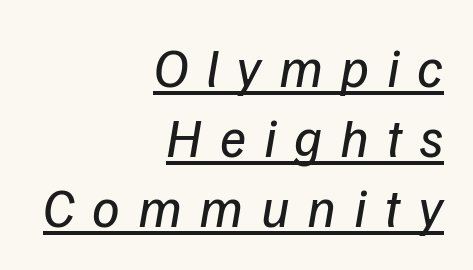
{"serif": "no", "bold": "no", "weight": "regular", "width": "normal", "stroke_contrast": "low", "x_height": "medium", "monospaced": "no", "underline": "yes", "align": "right", "line_spacing": "normal", "line_spacing_ratio": 1.27, "letter_spacing": "wide", "letter_spacing_em": 0.32, "glyph_px": 55}
